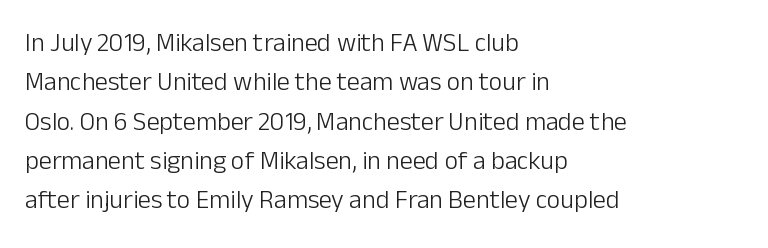
A typesetter would mark this as roman, not italic. Does the leading feel generous? No, just average. The typesetter chose a ragged-right arrangement here. The gaps between neighbouring characters are ordinary and unremarkable. Is this a heavy cut? Hardly; it is regular or lighter. The space directly below the letters is spotless.
